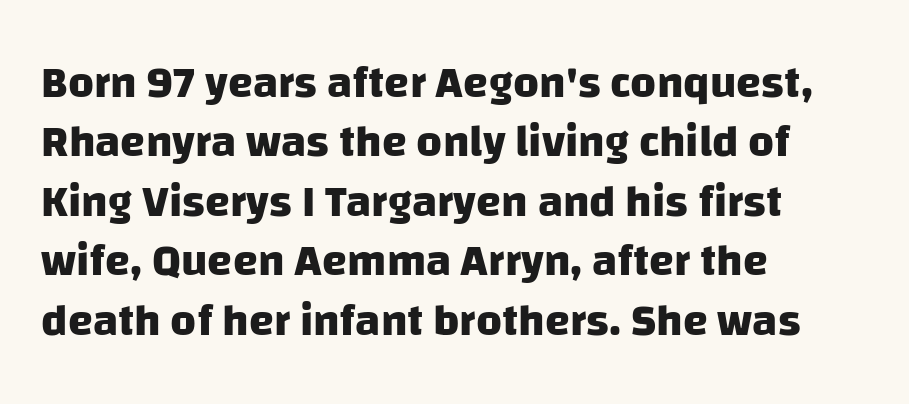
{"serif": "no", "bold": "yes", "weight": "heavy", "width": "normal", "stroke_contrast": "low", "x_height": "large", "monospaced": "no", "underline": "no", "align": "left", "line_spacing": "normal", "line_spacing_ratio": 1.32, "letter_spacing": "normal", "letter_spacing_em": 0.0, "glyph_px": 45}
